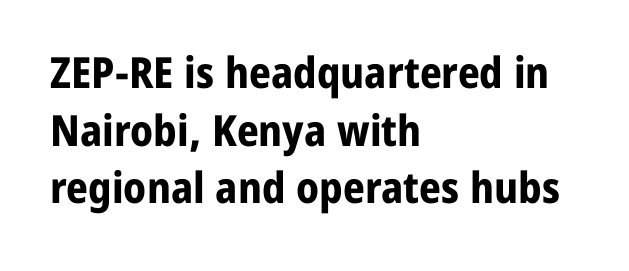
The image shows 43 px bold sans-serif type, upright; set left-aligned, normal line spacing (1.34x), normal letter spacing, not underlined; low stroke contrast and a medium x-height.
